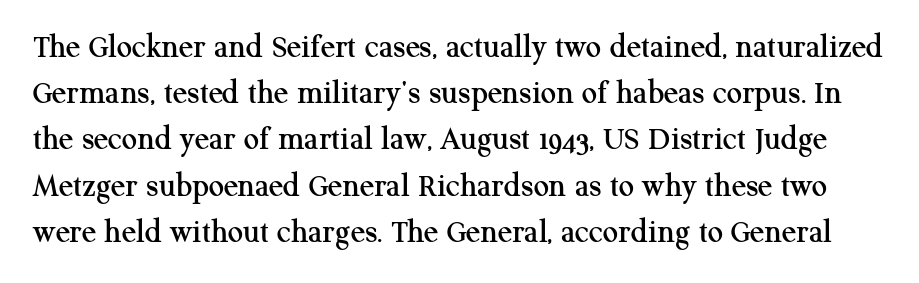
The image shows 34 px serif type, upright; set normal line spacing (1.36x), normal letter spacing, not underlined; medium stroke contrast and a medium x-height.
